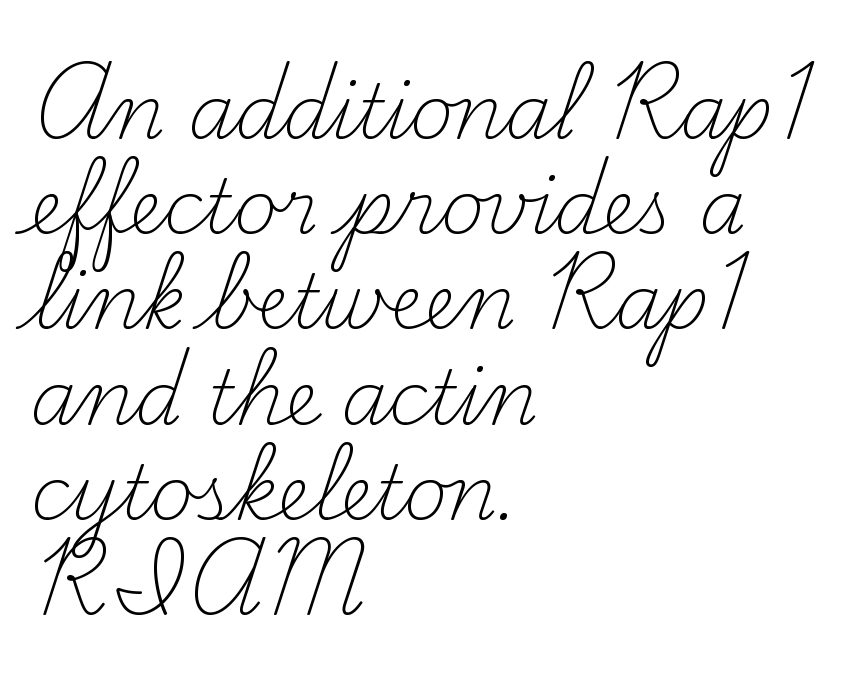
Q: Is the text bold? A: No.
Q: Is the text italic (slanted)? A: Yes.
Q: Is the text underlined? A: No.
Q: How is the paragraph aligned? A: Left-aligned.
Q: Is the spacing between letters normal or unusually wide? A: Normal.
Q: Is the spacing between lines tight, normal or loose? A: Normal.
Q: Width (condensed, normal, or wide)? A: Normal.
Q: Stroke contrast? A: Medium.
Q: x-height? A: Small.
Q: Monospaced? A: No.
